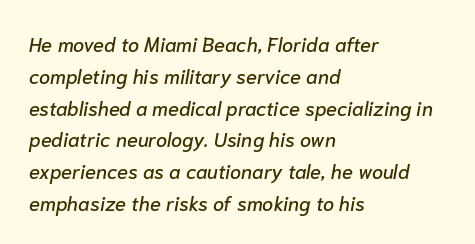
{"italic": "yes", "lean": "right", "slant_degrees": 10, "underline": "no", "align": "left", "line_spacing": "normal", "line_spacing_ratio": 1.59, "letter_spacing": "normal", "letter_spacing_em": 0.0, "glyph_px": 20}
